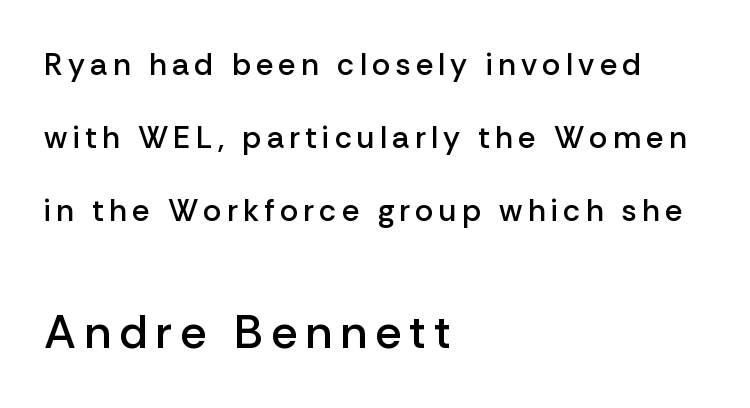
Set as a demibold, roughly 600 on the weight scale. Unlike a traditional serif, this face leaves its strokes unadorned. Leading is clearly above the norm, producing a sparse column. If you drew a line through each stem, it would be perfectly vertical. Note the varied advance widths — an 'i' is clearly narrower than an 'm'.
